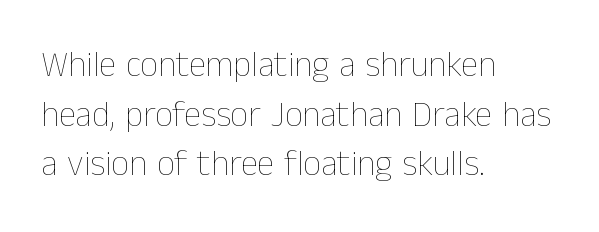
The image shows 35 px thin type, upright; set left-aligned, normal line spacing (1.42x), normal letter spacing, not underlined; low stroke contrast and a medium x-height.
